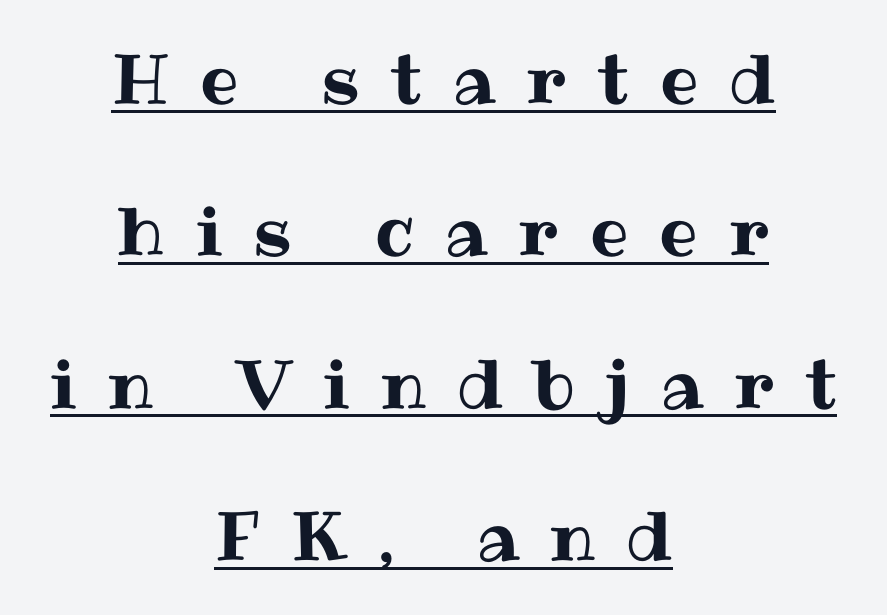
{"italic": "no", "width": "normal", "stroke_contrast": "medium", "x_height": "medium", "monospaced": "no", "underline": "yes", "align": "center", "line_spacing": "loose", "line_spacing_ratio": 2.24, "letter_spacing": "wide", "letter_spacing_em": 0.46, "glyph_px": 68}
